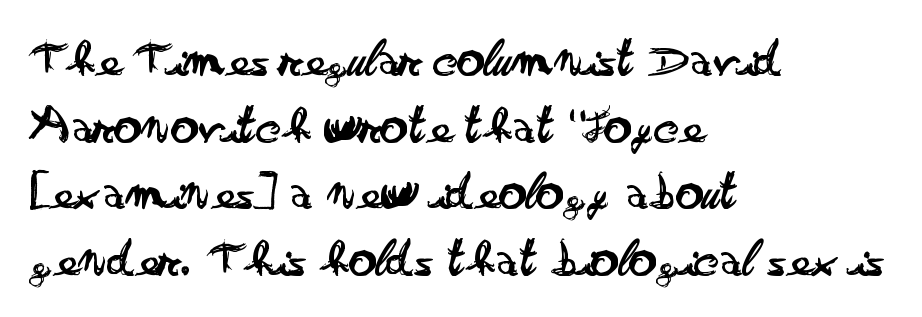
The image shows 55 px regular-weight, wide sans-serif type, upright; set left-aligned, line spacing 1.21x, normal letter spacing, not underlined; low stroke contrast and a small x-height.
